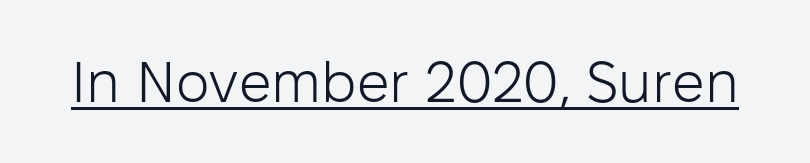
{"serif": "no", "italic": "no", "bold": "no", "weight": "light", "width": "normal", "stroke_contrast": "low", "x_height": "medium", "monospaced": "no", "underline": "yes", "letter_spacing": "normal", "letter_spacing_em": 0.0, "glyph_px": 57}
